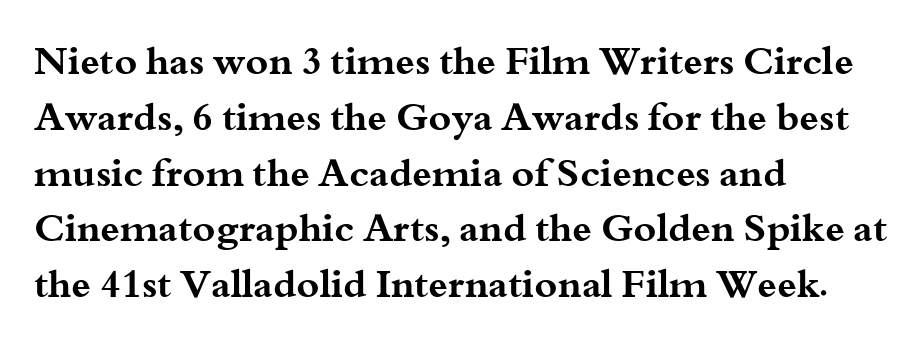
The image shows 39 px bold, wide serif type, upright; set left-aligned, normal line spacing (1.43x), normal letter spacing, not underlined; medium stroke contrast and a small x-height.
